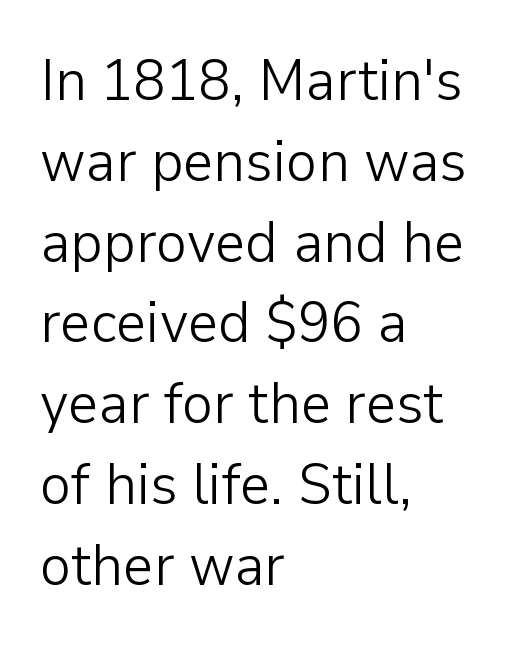
The image shows 59 px light sans-serif type, upright; set left-aligned, normal line spacing (1.37x), normal letter spacing, not underlined; low stroke contrast and a medium x-height.
